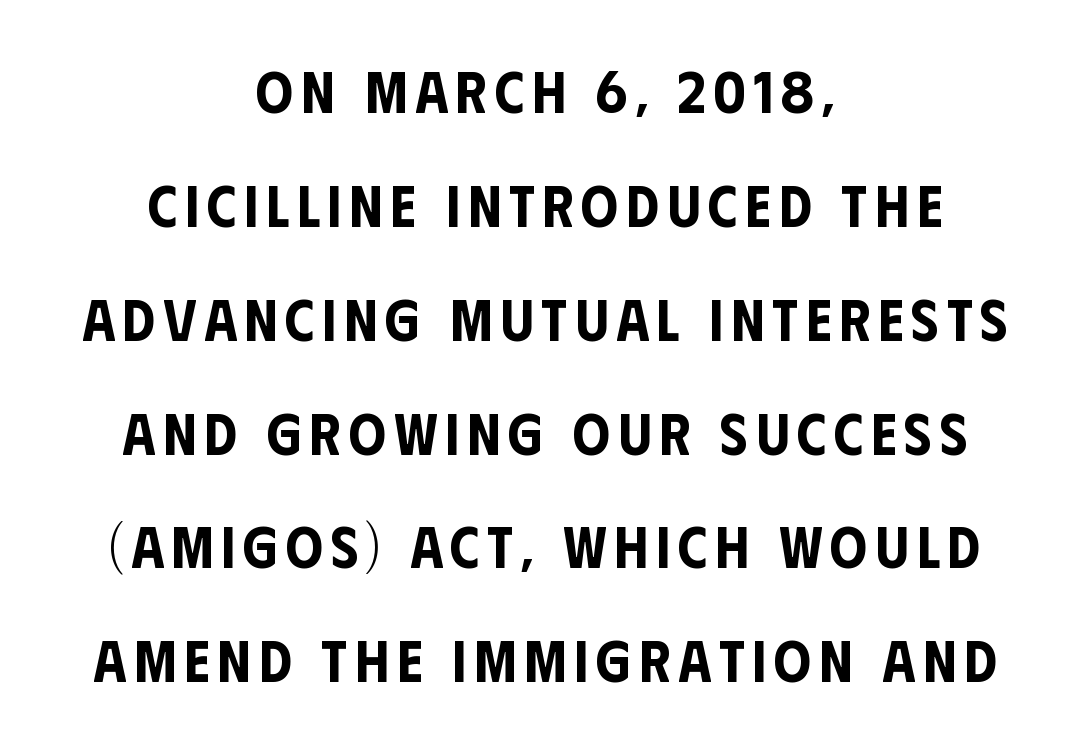
Q: Is the text italic (slanted)? A: No, it is upright.
Q: Is the typeface a serif or a sans-serif typeface? A: Sans-serif.
Q: Is the text underlined? A: No.
Q: How is the paragraph aligned? A: Centered.
Q: Is the spacing between lines tight, normal or loose? A: Loose.
Q: Width (condensed, normal, or wide)? A: Condensed.
Q: Stroke contrast? A: Low.
Q: x-height? A: Large.
Q: Monospaced? A: No.
